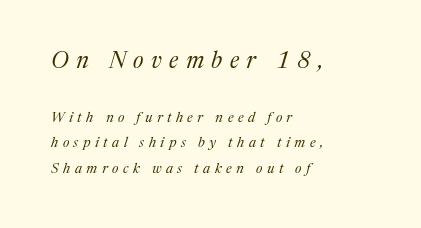
Q: Is the text bold? A: No.
Q: Is the text italic (slanted)? A: Yes, it leans right by about 17 degrees.
Q: Is the text underlined? A: No.
Q: How is the paragraph aligned? A: Left-aligned.
Q: Is the spacing between letters normal or unusually wide? A: Unusually wide.
Q: Which block of text is set in a larger size, the first (top) or the second (bottom)? A: The first (top) one.
